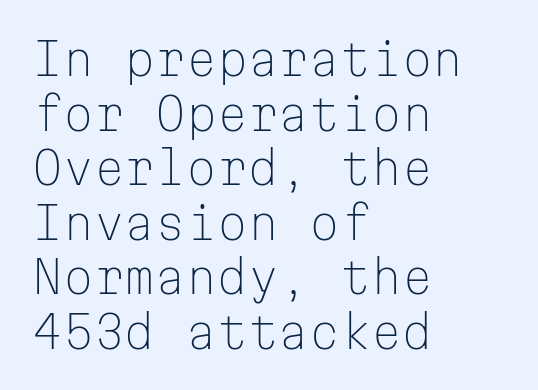
{"serif": "no", "italic": "no", "bold": "no", "weight": "light", "width": "normal", "stroke_contrast": "low", "x_height": "medium", "monospaced": "yes", "underline": "no", "align": "left", "line_spacing_ratio": 1.24, "letter_spacing": "normal", "letter_spacing_em": 0.0, "glyph_px": 44}
